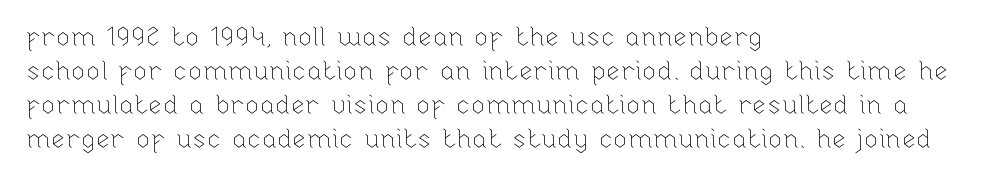
Descenders are the only things crossing below the line. All the whitespace from short lines collects on the right. Characters remain perfectly vertical along every line. The letters sit at their default tracking, neither squeezed nor spread.
